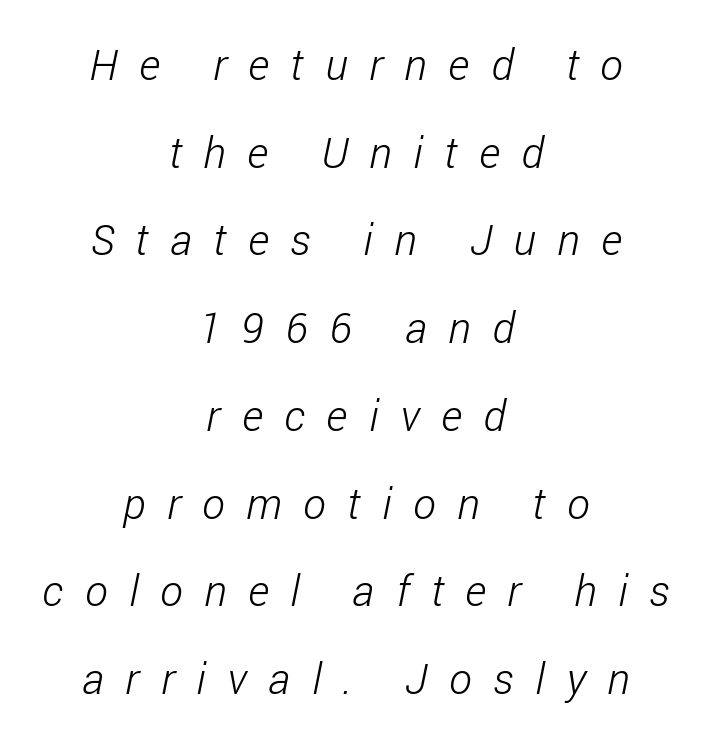
Proportional: the letters do not fall into vertical columns. The passage shown is not bold in any degree. These lines are composed in type without serifs. A student would call this center alignment; a typographer would say set centered.
